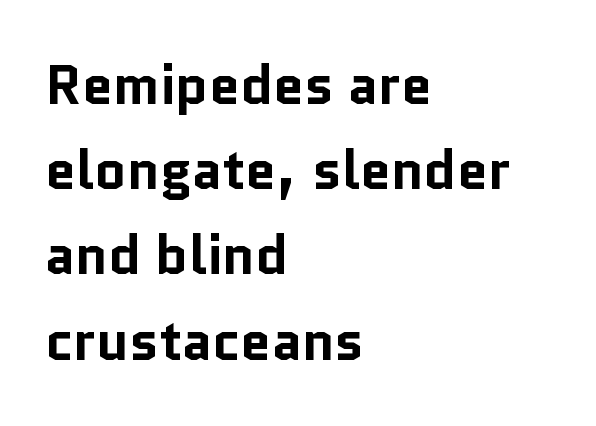
Character widths vary here, with narrow letters taking less room than wide ones. Designer's note — italics off, roman on. The foot of each line stays bare and open. Are there feet on the stems? There aren't — it's a sans. Each word holds together tightly as a unit, with standard inter-letter gaps.
